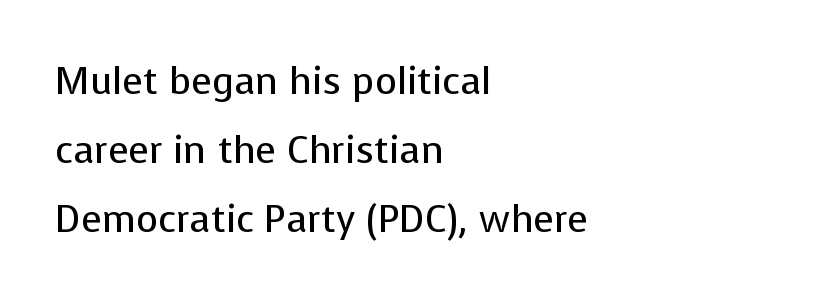
{"serif": "no", "italic": "no", "bold": "no", "weight": "regular", "width": "normal", "stroke_contrast": "low", "x_height": "medium", "monospaced": "no", "underline": "no", "align": "left", "line_spacing_ratio": 1.82, "letter_spacing": "normal", "letter_spacing_em": 0.0, "glyph_px": 38}
